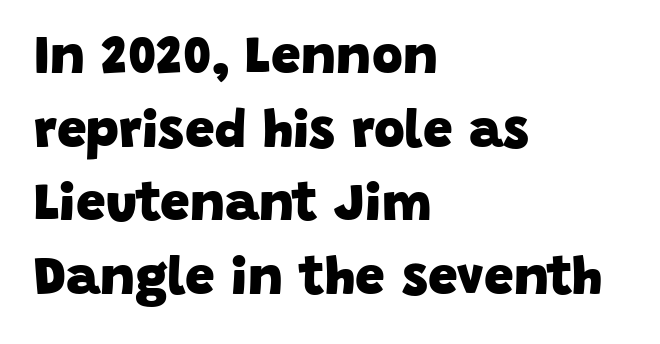
{"serif": "no", "bold": "yes", "weight": "heavy", "width": "normal", "stroke_contrast": "low", "x_height": "large", "monospaced": "no", "underline": "no", "align": "left", "line_spacing": "normal", "line_spacing_ratio": 1.39, "letter_spacing": "normal", "letter_spacing_em": 0.0, "glyph_px": 53}
